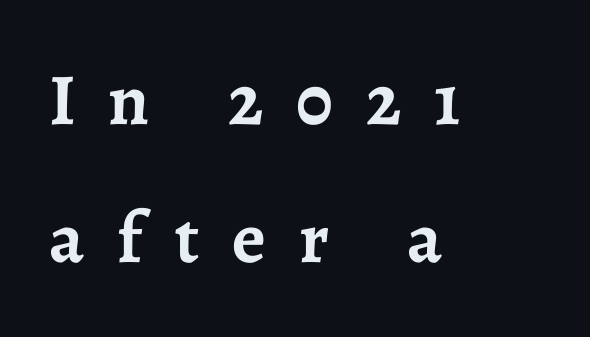
{"serif": "yes", "italic": "no", "bold": "yes", "weight": "semibold", "width": "normal", "stroke_contrast": "low", "x_height": "medium", "monospaced": "no", "underline": "no", "align": "left", "line_spacing_ratio": 1.89, "letter_spacing": "wide", "letter_spacing_em": 0.45, "glyph_px": 73}
